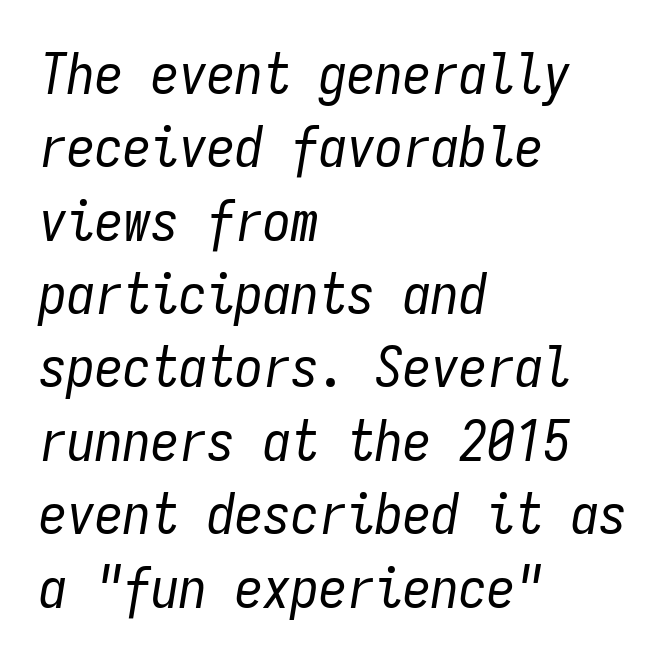
Q: Is the text bold? A: No.
Q: Is the text italic (slanted)? A: Yes, it leans right by about 9 degrees.
Q: Is the text underlined? A: No.
Q: How is the paragraph aligned? A: Left-aligned.
Q: Is the spacing between letters normal or unusually wide? A: Normal.
Q: Is the spacing between lines tight, normal or loose? A: Normal.
Q: Width (condensed, normal, or wide)? A: Condensed.
Q: Stroke contrast? A: Low.
Q: x-height? A: Medium.
Q: Monospaced? A: Yes.
